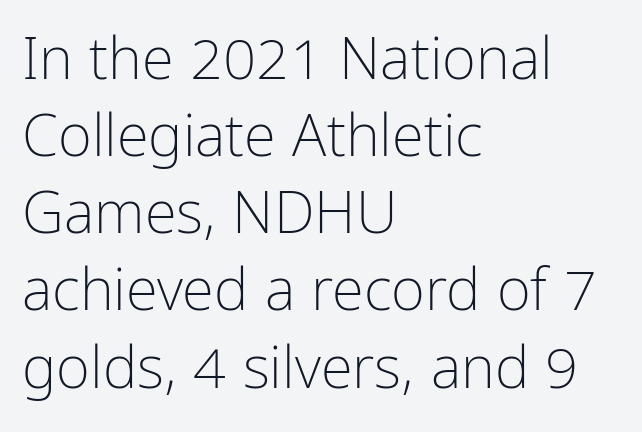
Vertical spacing — default. Weight class: somewhere from thin through regular. Inter-character spacing is left at the font's built-in metrics. This sample uses a sans-serif face. Unlike italic type, these characters show no tilt at all. The letters advance in unequal steps, a hallmark of proportional type.
